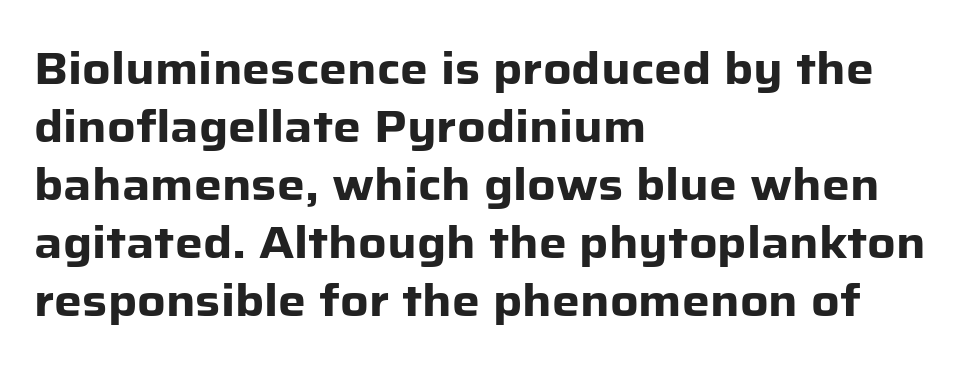
The image shows 44 px heavy sans-serif type, upright; set left-aligned, normal line spacing (1.32x), normal letter spacing, not underlined; low stroke contrast and a medium x-height.
